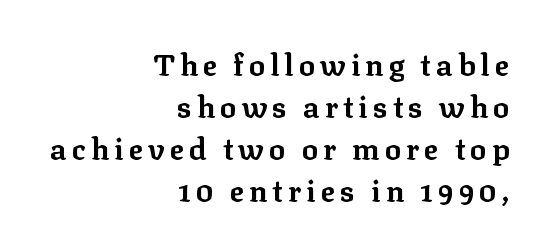
{"serif": "yes", "italic": "no", "bold": "yes", "weight": "bold", "width": "normal", "stroke_contrast": "low", "x_height": "medium", "monospaced": "no", "underline": "no", "align": "right", "line_spacing": "normal", "line_spacing_ratio": 1.4, "glyph_px": 30}
